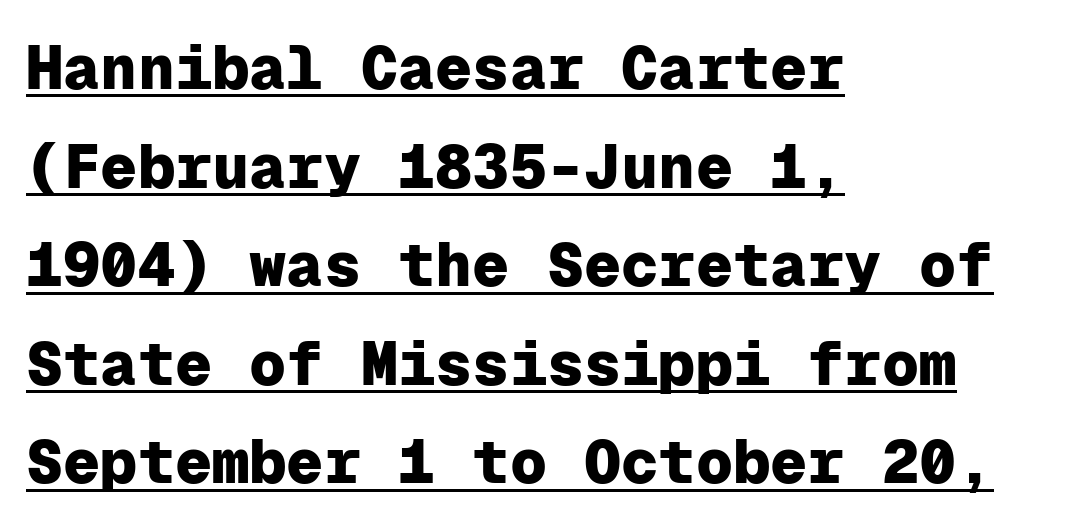
The image shows 62 px heavy sans-serif type, upright, monospaced; set left-aligned, normal line spacing (1.59x), normal letter spacing, underlined; low stroke contrast and a medium x-height.
